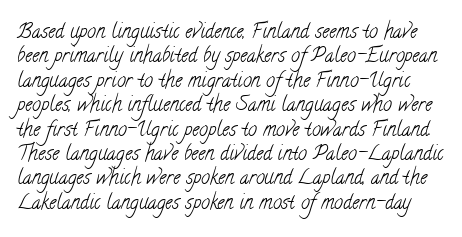
Q: Is the text bold? A: No.
Q: Is the text underlined? A: No.
Q: Is the spacing between letters normal or unusually wide? A: Normal.
